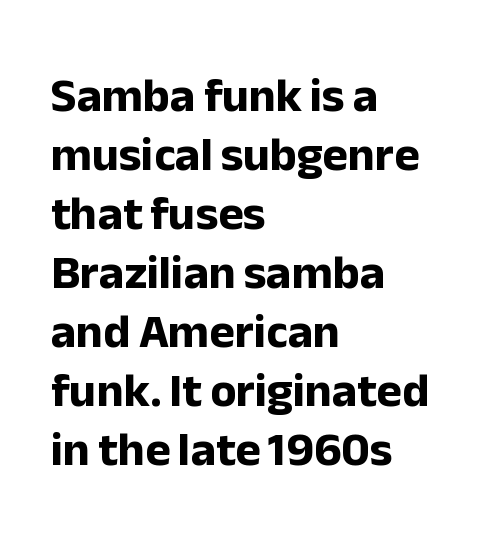
Q: Is the text bold? A: Yes.
Q: Is the text italic (slanted)? A: No, it is upright.
Q: Is the typeface a serif or a sans-serif typeface? A: Sans-serif.
Q: Is the text underlined? A: No.
Q: How is the paragraph aligned? A: Left-aligned.
Q: Is the spacing between letters normal or unusually wide? A: Normal.
Q: Width (condensed, normal, or wide)? A: Normal.
Q: Stroke contrast? A: Low.
Q: x-height? A: Medium.
Q: Monospaced? A: No.
